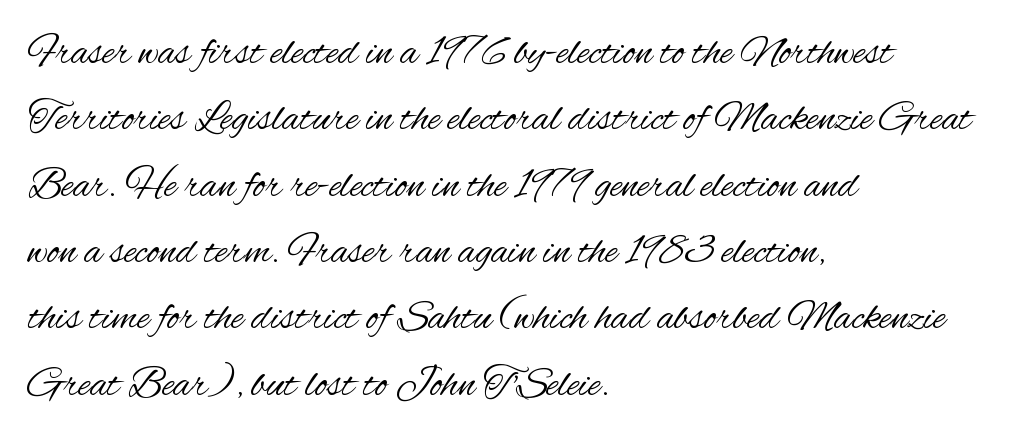
Left-aligned paragraph, ragged on the right. Character widths vary here, with narrow letters taking less room than wide ones. Look at the tracking — it's just the regular setting, nothing added. Underlining? Definitely not there.
